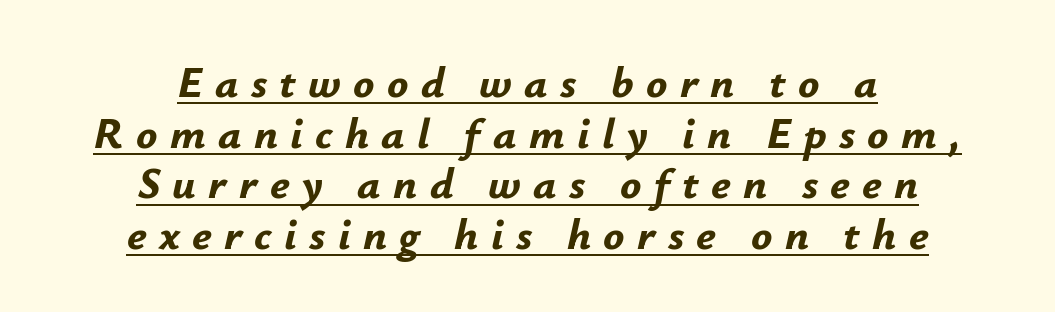
Q: Is the text bold? A: Yes.
Q: Is the text italic (slanted)? A: Yes, it leans right by about 12 degrees.
Q: Is the text underlined? A: Yes.
Q: How is the paragraph aligned? A: Centered.
Q: Is the spacing between letters normal or unusually wide? A: Unusually wide.
Q: Is the spacing between lines tight, normal or loose? A: Tight.
Q: Width (condensed, normal, or wide)? A: Normal.
Q: Stroke contrast? A: Low.
Q: x-height? A: Small.
Q: Monospaced? A: No.
